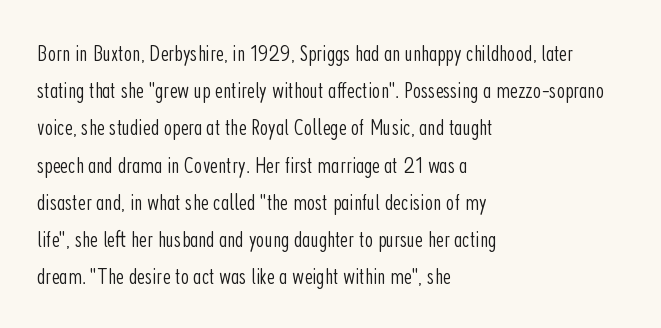
The image shows 24 px text type, upright; set left-aligned, normal line spacing (1.55x), normal letter spacing, not underlined.
